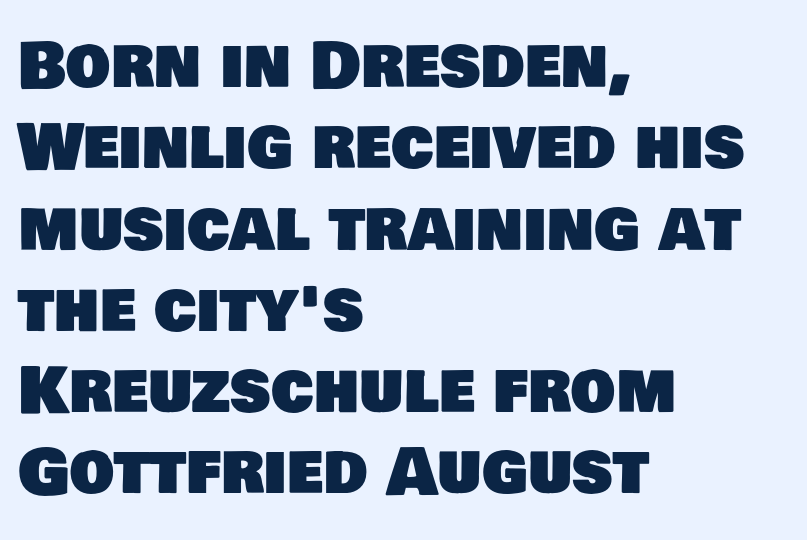
{"serif": "no", "width": "normal", "stroke_contrast": "low", "x_height": "large", "monospaced": "no", "underline": "no", "align": "left", "line_spacing": "normal", "line_spacing_ratio": 1.29, "letter_spacing": "normal", "letter_spacing_em": 0.0, "glyph_px": 63}
